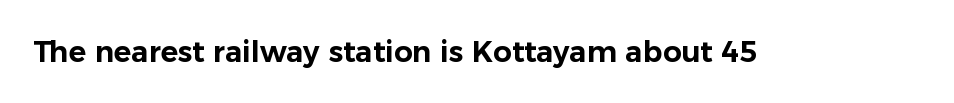
{"serif": "no", "italic": "no", "width": "normal", "stroke_contrast": "low", "x_height": "medium", "monospaced": "no", "underline": "no", "letter_spacing": "normal", "letter_spacing_em": 0.0, "glyph_px": 29}
